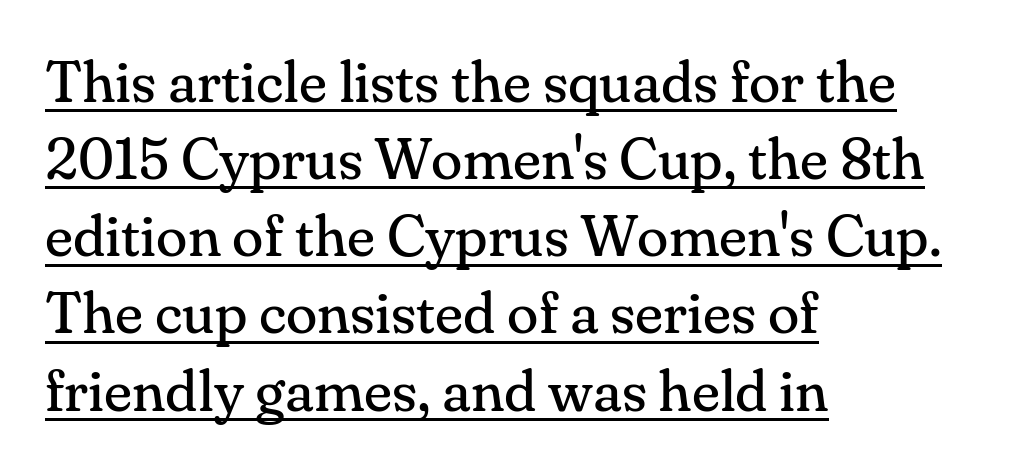
Q: Is the text bold? A: No.
Q: Is the text italic (slanted)? A: No, it is upright.
Q: Is the typeface a serif or a sans-serif typeface? A: Serif.
Q: Is the text underlined? A: Yes.
Q: How is the paragraph aligned? A: Left-aligned.
Q: Is the spacing between letters normal or unusually wide? A: Normal.
Q: Is the spacing between lines tight, normal or loose? A: Normal.
Q: Width (condensed, normal, or wide)? A: Normal.
Q: Stroke contrast? A: Medium.
Q: x-height? A: Small.
Q: Monospaced? A: No.
